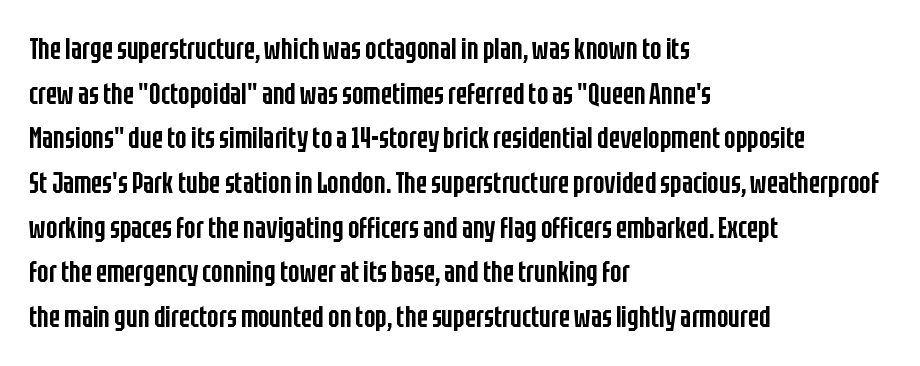
Q: Is the text bold? A: Semi-bold.
Q: Is the text italic (slanted)? A: No, it is upright.
Q: Is the typeface a serif or a sans-serif typeface? A: Sans-serif.
Q: Is the text underlined? A: No.
Q: How is the paragraph aligned? A: Left-aligned.
Q: Is the spacing between letters normal or unusually wide? A: Normal.
Q: Is the spacing between lines tight, normal or loose? A: Normal.
Q: Width (condensed, normal, or wide)? A: Condensed.
Q: Stroke contrast? A: Low.
Q: x-height? A: Large.
Q: Monospaced? A: No.
